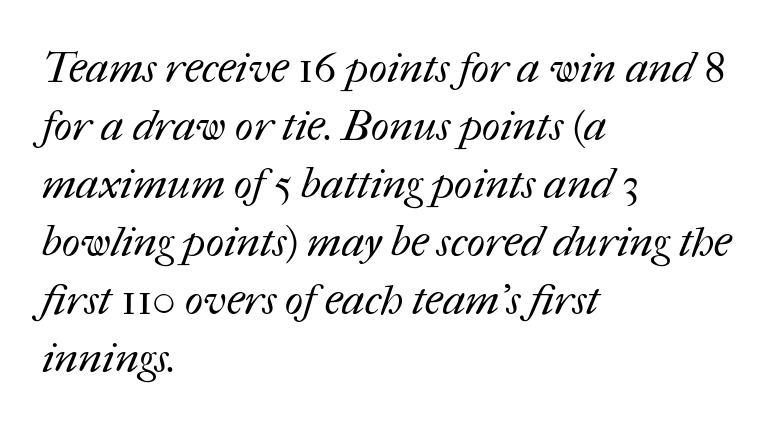
How are the letters spaced? Ordinarily, with no added tracking. Notice how descenders clear the ascenders below comfortably — that's standard leading. Typeset ragged right — the left edge is the straight one. No extra ink here — the face is not bold.
